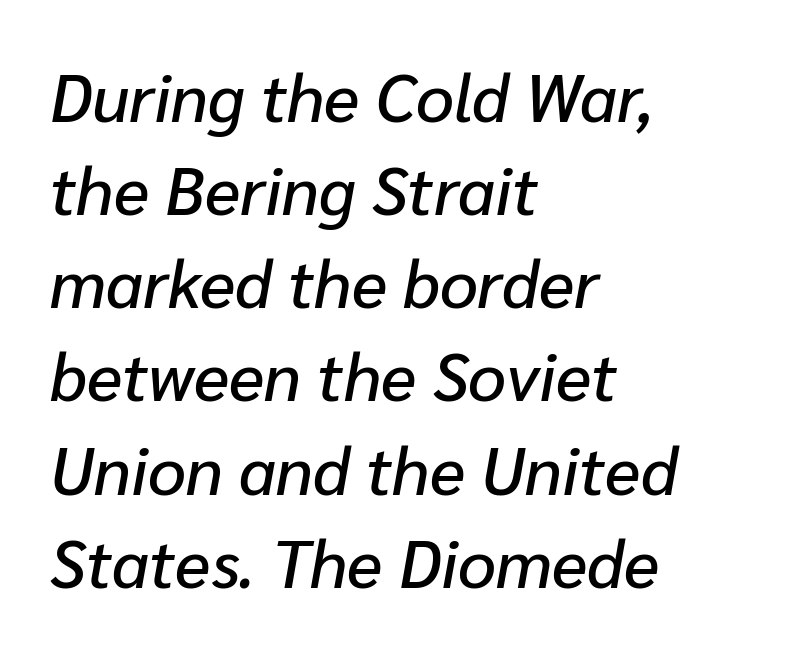
The image shows 67 px text type, italic (leaning right); set left-aligned, normal line spacing (1.39x), normal letter spacing, not underlined; low stroke contrast and a medium x-height.
